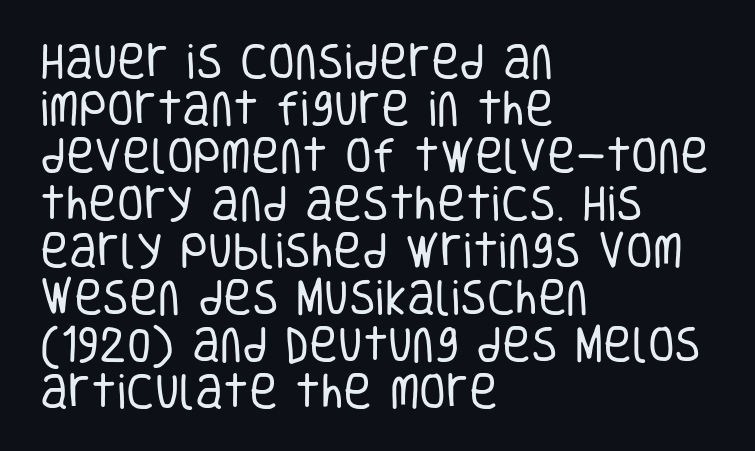
The image shows 39 px regular-weight, condensed sans-serif type, upright; set left-aligned, line spacing 1.21x, normal letter spacing, not underlined; low stroke contrast and a large x-height.
